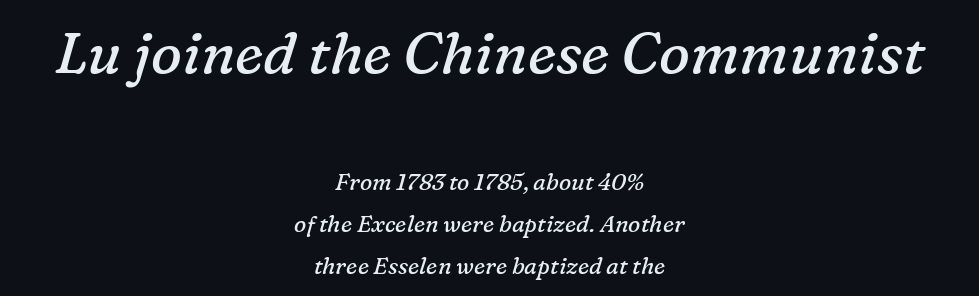
Each stroke keeps to a modest, everyday thickness or less. The passage shown is not underscored anywhere. Whoever set this made the first block the dominant, larger element. Glyph-to-glyph distance matches everyday printed text. Line starts and ends both wander, symmetrically.
